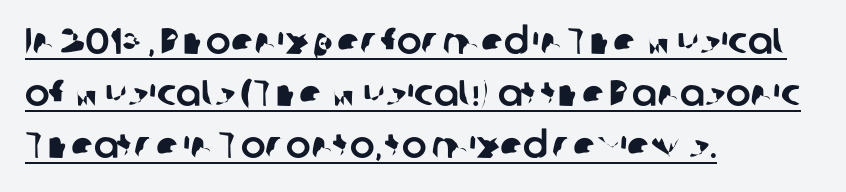
{"serif": "no", "width": "normal", "stroke_contrast": "low", "x_height": "medium", "monospaced": "no", "underline": "yes", "align": "left", "line_spacing": "normal", "line_spacing_ratio": 1.4, "letter_spacing": "normal", "letter_spacing_em": 0.0, "glyph_px": 37}
